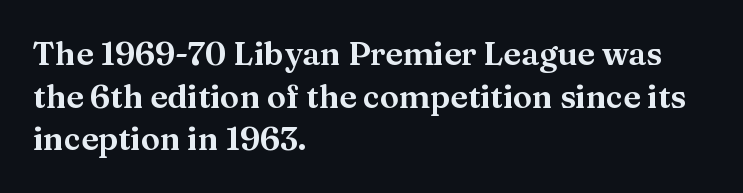
The type sits square on the baseline with zero lean. Here the designer chose a conventional face with non-uniform glyph widths. Small tapered or slab feet sit at the stroke ends, so this counts as serif. Caption: multi-line text, flush left, ragged right. Descenders hang freely into open space.
